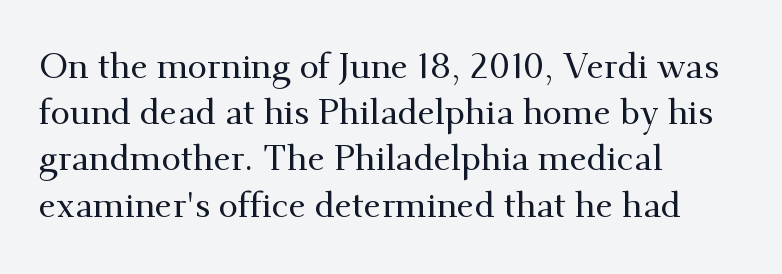
{"serif": "yes", "italic": "no", "width": "normal", "stroke_contrast": "medium", "x_height": "small", "monospaced": "no", "underline": "no", "align": "left", "line_spacing": "normal", "line_spacing_ratio": 1.32, "letter_spacing": "normal", "letter_spacing_em": 0.0, "glyph_px": 35}
